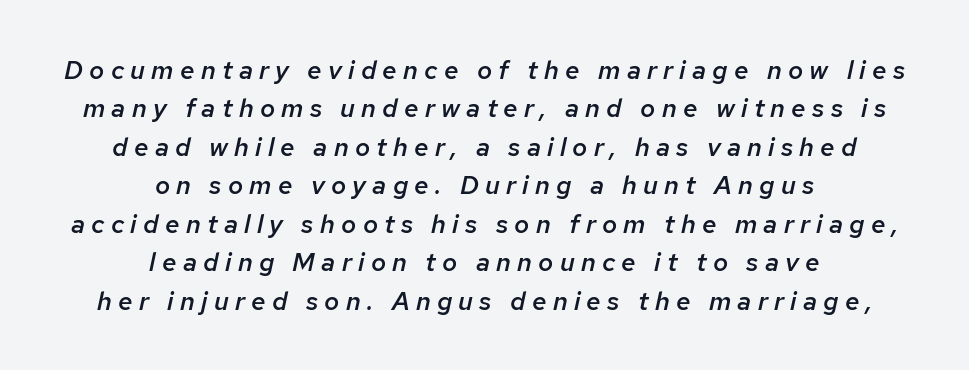
Each row of text sits above clean, open space. How heavy is the stroke? Medium-heavy — a semibold, shy of bold. The line-height multiplier appears to be the usual default. Rendered with sloped, italic letterforms. The paragraph shown floats in the horizontal middle. Look at the tracking — it's clearly loosened, letters drifting apart.
